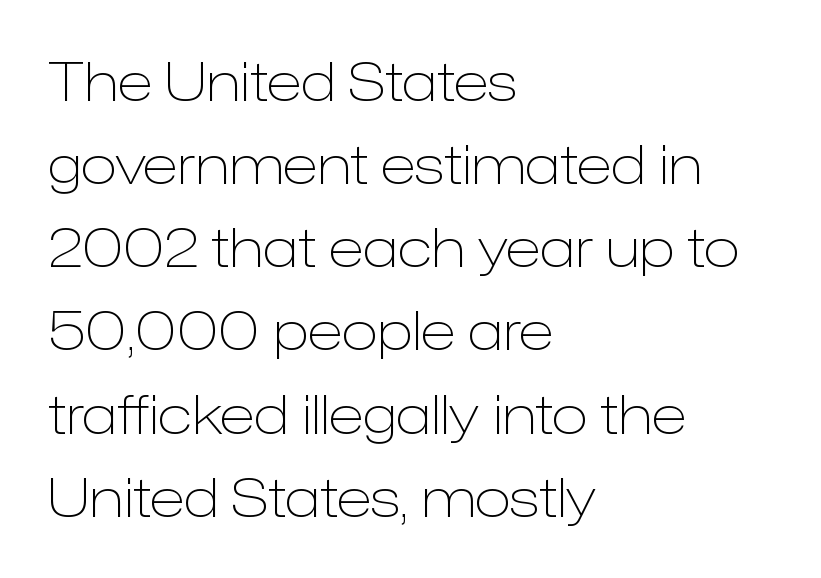
The image shows 54 px light sans-serif type, upright; set left-aligned, normal line spacing (1.54x), normal letter spacing, not underlined; low stroke contrast and a medium x-height.
